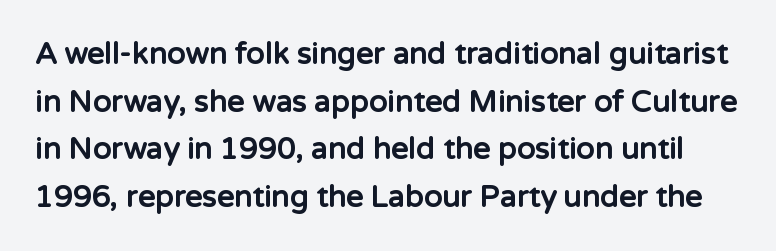
Q: Is the text bold? A: Yes.
Q: Is the text italic (slanted)? A: No, it is upright.
Q: Is the typeface a serif or a sans-serif typeface? A: Sans-serif.
Q: Is the text underlined? A: No.
Q: Is the spacing between letters normal or unusually wide? A: Normal.
Q: Is the spacing between lines tight, normal or loose? A: Normal.
Q: Width (condensed, normal, or wide)? A: Normal.
Q: Stroke contrast? A: Low.
Q: x-height? A: Medium.
Q: Monospaced? A: No.
